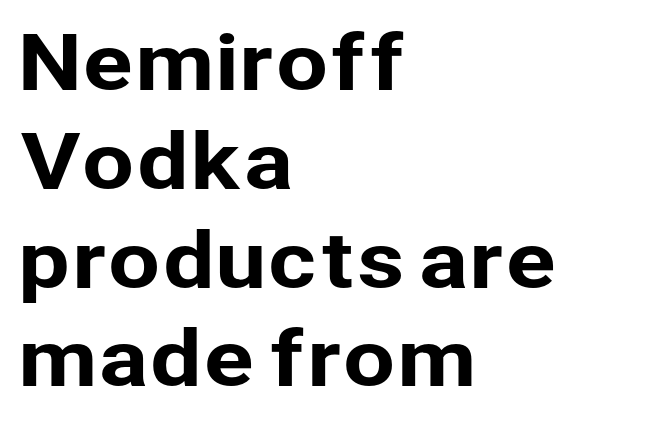
Q: Is the text italic (slanted)? A: No, it is upright.
Q: Is the typeface a serif or a sans-serif typeface? A: Sans-serif.
Q: Is the text underlined? A: No.
Q: How is the paragraph aligned? A: Left-aligned.
Q: Is the spacing between letters normal or unusually wide? A: Normal.
Q: Is the spacing between lines tight, normal or loose? A: Normal.
Q: Width (condensed, normal, or wide)? A: Normal.
Q: Stroke contrast? A: Low.
Q: x-height? A: Medium.
Q: Monospaced? A: No.
